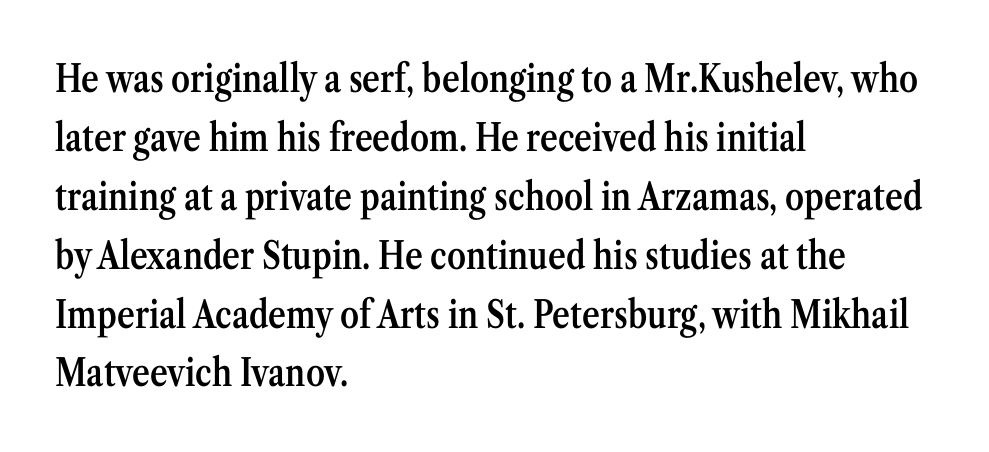
Q: Is the text bold? A: Semi-bold.
Q: Is the text italic (slanted)? A: No, it is upright.
Q: Is the typeface a serif or a sans-serif typeface? A: Serif.
Q: Is the text underlined? A: No.
Q: How is the paragraph aligned? A: Left-aligned.
Q: Is the spacing between letters normal or unusually wide? A: Normal.
Q: Is the spacing between lines tight, normal or loose? A: Normal.
Q: Width (condensed, normal, or wide)? A: Condensed.
Q: Stroke contrast? A: Medium.
Q: x-height? A: Medium.
Q: Monospaced? A: No.
